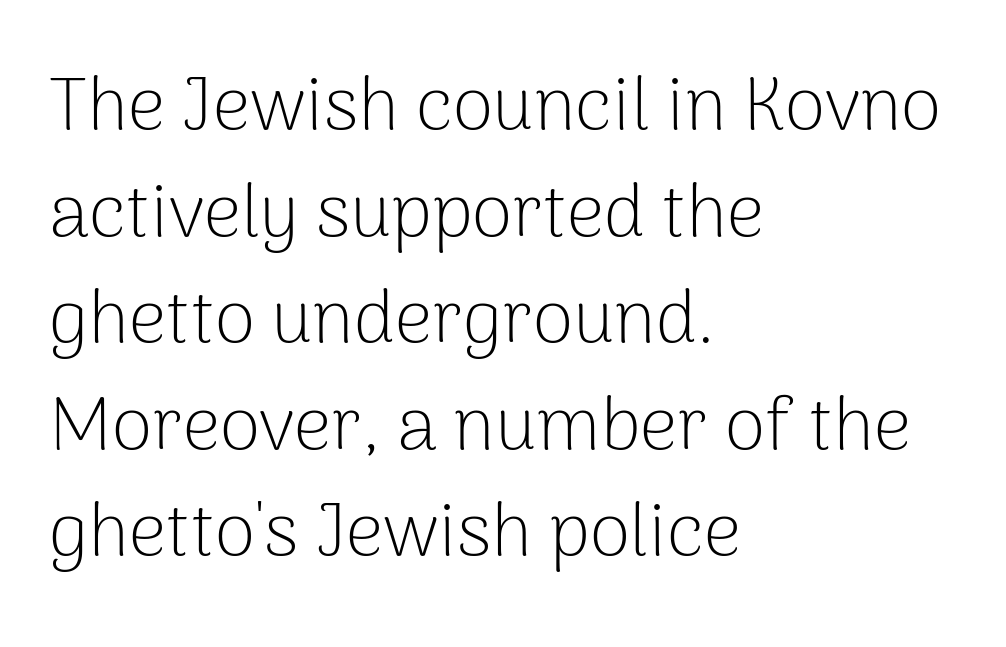
Q: Is the text bold? A: No.
Q: Is the text italic (slanted)? A: No, it is upright.
Q: Is the typeface a serif or a sans-serif typeface? A: Sans-serif.
Q: Is the text underlined? A: No.
Q: How is the paragraph aligned? A: Left-aligned.
Q: Is the spacing between letters normal or unusually wide? A: Normal.
Q: Is the spacing between lines tight, normal or loose? A: Normal.
Q: Width (condensed, normal, or wide)? A: Normal.
Q: Stroke contrast? A: Low.
Q: x-height? A: Medium.
Q: Monospaced? A: No.
